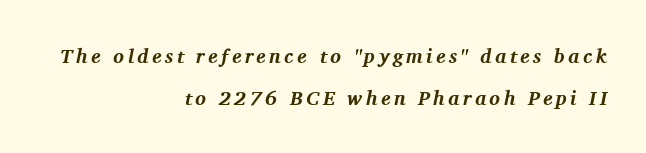
The lines in this sample share a right terminus and differ only in where they begin. What weight is shown? A full bold with thick strokes. Horizontal bands of white between lines are thick stripes. Just letters on the line, the space beneath them empty. The axis of the letterforms is tilted away from vertical.
